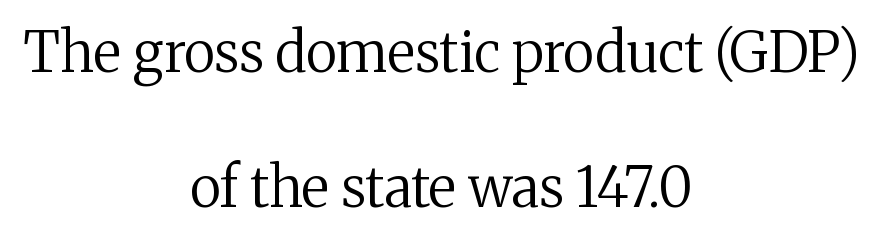
A bare baseline throughout the passage. Rendered with straight, roman letterforms. The passage shown is not bold in any degree. Short and long lines alike share a common midpoint.
